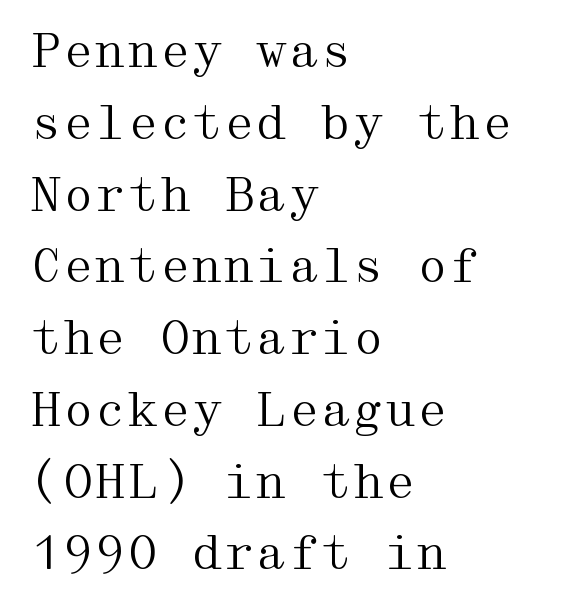
{"serif": "yes", "italic": "no", "bold": "no", "weight": "regular", "width": "wide", "stroke_contrast": "medium", "x_height": "medium", "underline": "no", "align": "left", "line_spacing": "normal", "line_spacing_ratio": 1.56, "letter_spacing": "normal", "letter_spacing_em": 0.0, "glyph_px": 46}
